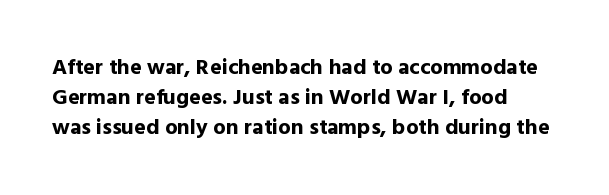
{"italic": "no", "bold": "yes", "underline": "no", "line_spacing": "normal", "line_spacing_ratio": 1.36, "letter_spacing": "normal", "letter_spacing_em": 0.0, "glyph_px": 22}
